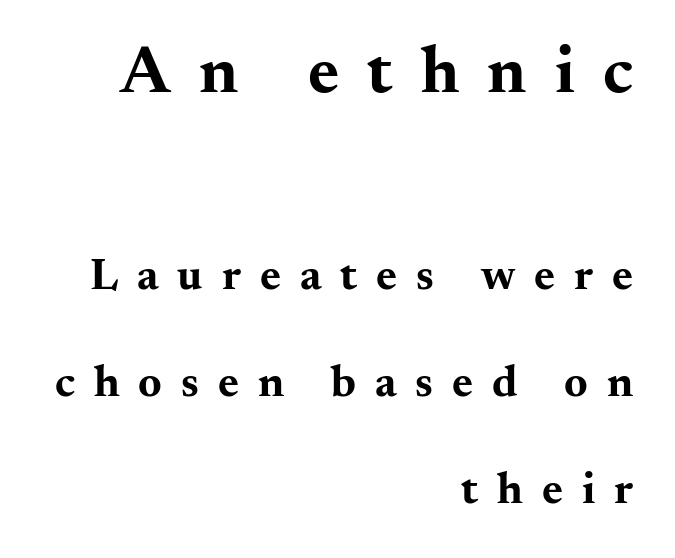
The image shows 67 px bold, wide serif type, upright; set right-aligned, loose line spacing (2.38x), unusually wide letter spacing (+0.42 em), not underlined; the first (top) block is 1.49x larger; medium stroke contrast and a small x-height.
